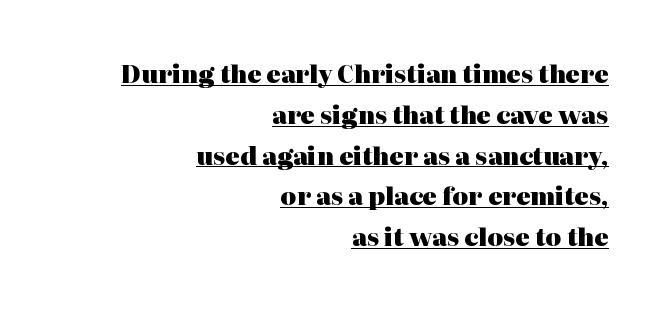
The image shows 24 px bold type, upright; set right-aligned, normal line spacing (1.7x), normal letter spacing, underlined.
